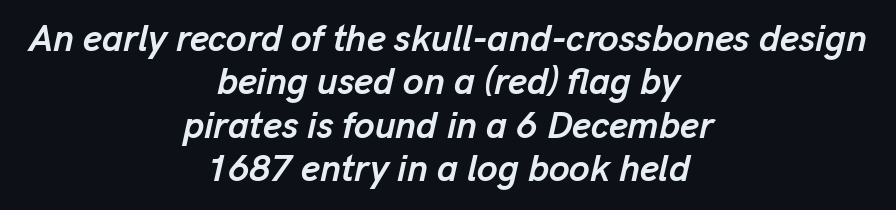
Each letter keeps its own natural width here, so spacing adapts to shape. The zone under the glyphs is completely vacant. The characters look thick and weighty, a clear bold. What stands out about the letter spacing? Nothing — it is the standard amount. The lines in this sample share a center point and differ in where they start and stop. You can tell it's italic because the verticals aren't actually vertical.
